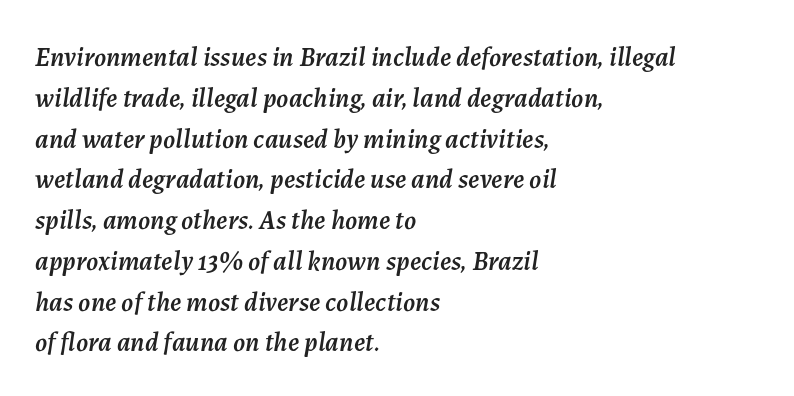
Leftover space on each line is placed entirely after the last word. The leading is moderate, giving the passage an even texture. Quick note: italic. Underlining? Definitely not there. Glyph-to-glyph distance matches everyday printed text.
